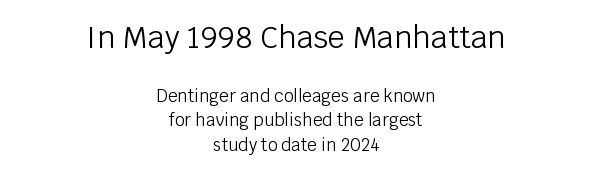
The image shows 30 px light sans-serif type, upright; set centered, normal line spacing (1.43x), normal letter spacing, not underlined; the first (top) block is 1.76x larger; low stroke contrast and a large x-height.
